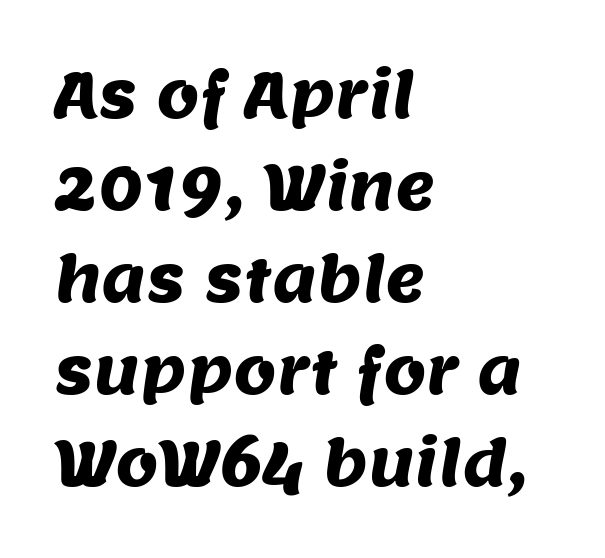
{"serif": "no", "width": "normal", "stroke_contrast": "medium", "x_height": "large", "monospaced": "no", "underline": "no", "align": "left", "line_spacing": "normal", "line_spacing_ratio": 1.51, "letter_spacing": "normal", "letter_spacing_em": 0.0, "glyph_px": 61}
